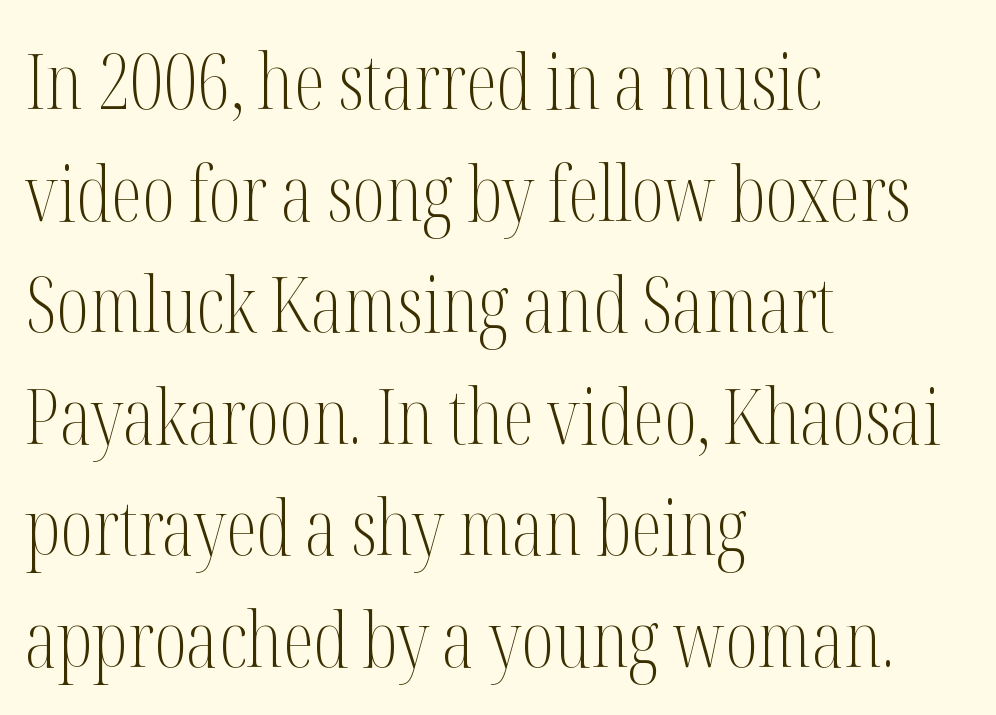
Q: Is the text bold? A: No.
Q: Is the text italic (slanted)? A: No, it is upright.
Q: Is the typeface a serif or a sans-serif typeface? A: Serif.
Q: Is the text underlined? A: No.
Q: How is the paragraph aligned? A: Left-aligned.
Q: Is the spacing between letters normal or unusually wide? A: Normal.
Q: Is the spacing between lines tight, normal or loose? A: Normal.
Q: Width (condensed, normal, or wide)? A: Condensed.
Q: Stroke contrast? A: Medium.
Q: x-height? A: Medium.
Q: Monospaced? A: No.
